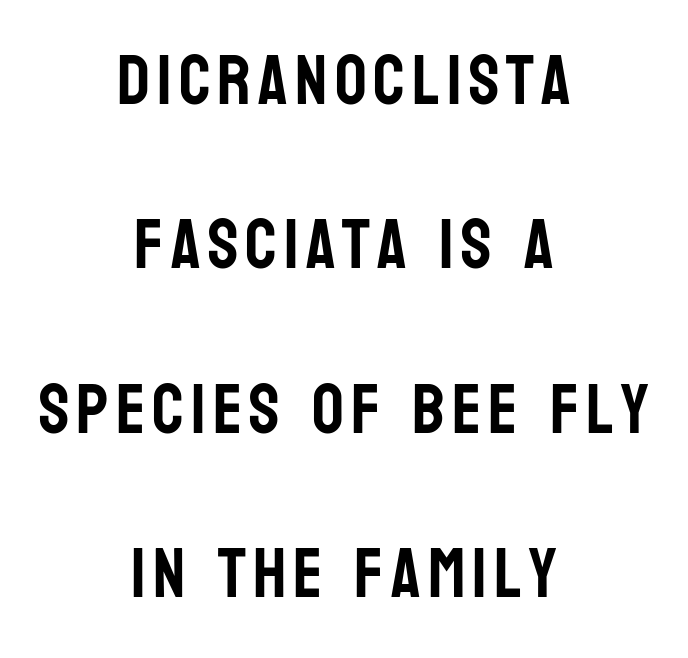
Q: Is the text italic (slanted)? A: No, it is upright.
Q: Is the typeface a serif or a sans-serif typeface? A: Sans-serif.
Q: Is the text underlined? A: No.
Q: How is the paragraph aligned? A: Centered.
Q: Is the spacing between lines tight, normal or loose? A: Loose.
Q: Width (condensed, normal, or wide)? A: Condensed.
Q: Stroke contrast? A: Low.
Q: x-height? A: Large.
Q: Monospaced? A: No.
